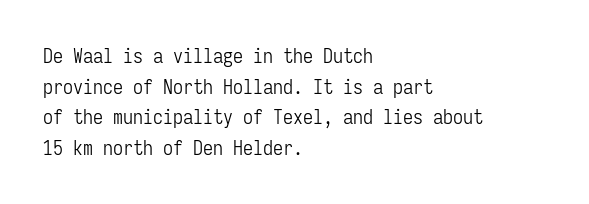
The image shows 20 px text type, upright; set left-aligned, normal line spacing (1.53x), normal letter spacing, not underlined.
